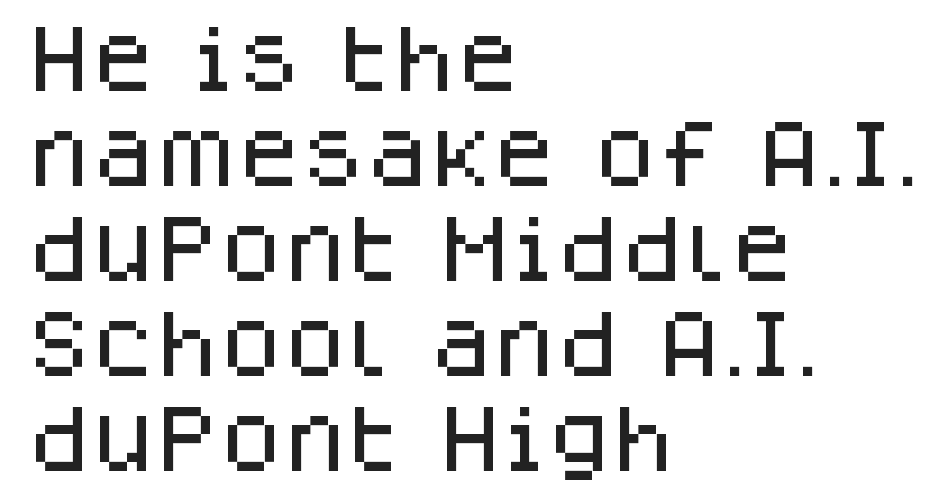
Q: Is the text italic (slanted)? A: No, it is upright.
Q: Is the typeface a serif or a sans-serif typeface? A: Sans-serif.
Q: Is the text underlined? A: No.
Q: How is the paragraph aligned? A: Left-aligned.
Q: Is the spacing between letters normal or unusually wide? A: Normal.
Q: Is the spacing between lines tight, normal or loose? A: Normal.
Q: Width (condensed, normal, or wide)? A: Normal.
Q: Stroke contrast? A: Low.
Q: x-height? A: Large.
Q: Monospaced? A: No.
